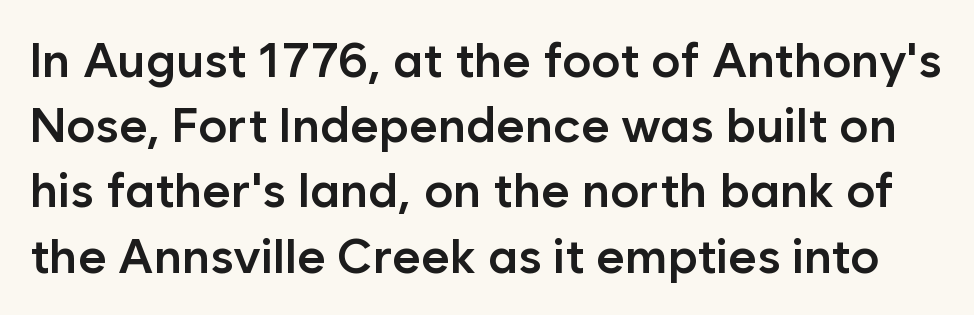
Q: Is the text bold? A: Semi-bold.
Q: Is the text italic (slanted)? A: No, it is upright.
Q: Is the typeface a serif or a sans-serif typeface? A: Sans-serif.
Q: Is the text underlined? A: No.
Q: Is the spacing between letters normal or unusually wide? A: Normal.
Q: Is the spacing between lines tight, normal or loose? A: Normal.
Q: Width (condensed, normal, or wide)? A: Normal.
Q: Stroke contrast? A: Low.
Q: x-height? A: Medium.
Q: Monospaced? A: No.
